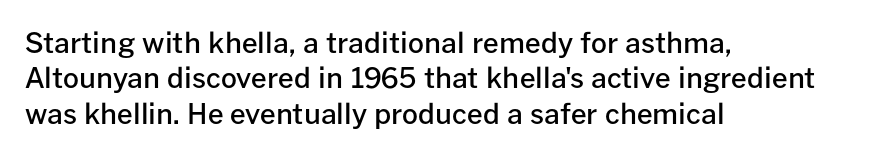
The image shows 28 px semibold sans-serif type, upright; set left-aligned, normal line spacing (1.26x), normal letter spacing, not underlined; low stroke contrast and a medium x-height.
